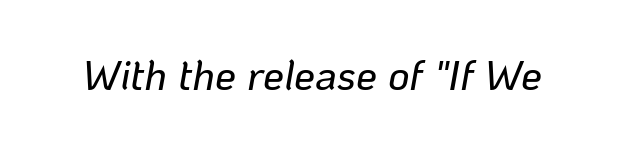
The image shows 42 px text type, italic (leaning right); set normal letter spacing, not underlined; low stroke contrast and a medium x-height.
